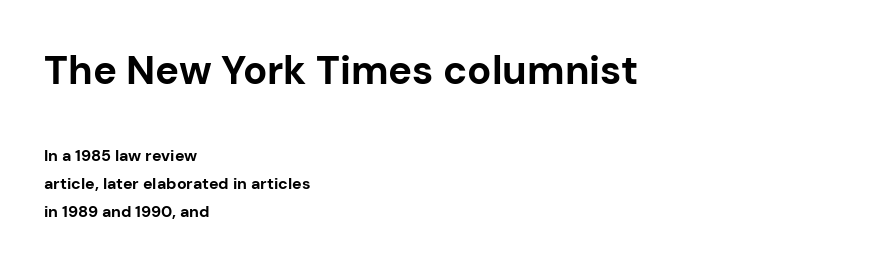
The image shows 40 px bold sans-serif type, upright; set left-aligned, line spacing 1.73x, normal letter spacing, not underlined; the first (top) block is 2.5x larger; low stroke contrast and a medium x-height.
